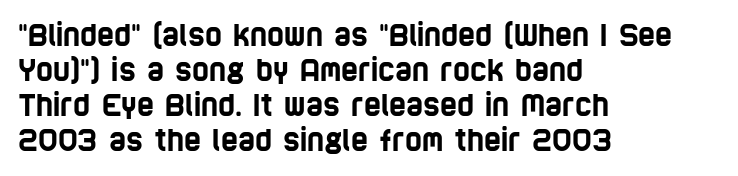
The image shows 29 px condensed sans-serif type; set left-aligned, line spacing 1.21x, normal letter spacing, not underlined; low stroke contrast and a large x-height.
